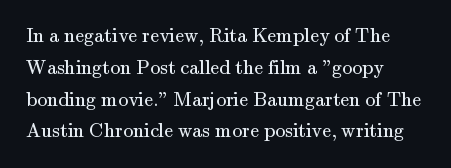
The image shows 20 px text type, upright; set left-aligned, normal line spacing (1.59x), normal letter spacing, not underlined.
